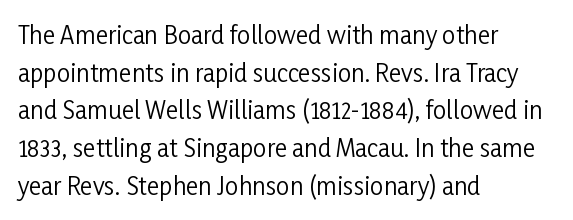
The image shows 24 px text type, upright; set left-aligned, normal line spacing (1.57x), normal letter spacing, not underlined.
